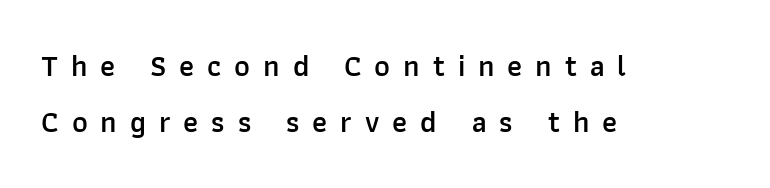
Q: Is the text bold? A: Semi-bold.
Q: Is the text italic (slanted)? A: No, it is upright.
Q: Is the typeface a serif or a sans-serif typeface? A: Sans-serif.
Q: Is the text underlined? A: No.
Q: How is the paragraph aligned? A: Left-aligned.
Q: Is the spacing between letters normal or unusually wide? A: Unusually wide.
Q: Width (condensed, normal, or wide)? A: Normal.
Q: Stroke contrast? A: Low.
Q: x-height? A: Medium.
Q: Monospaced? A: No.
